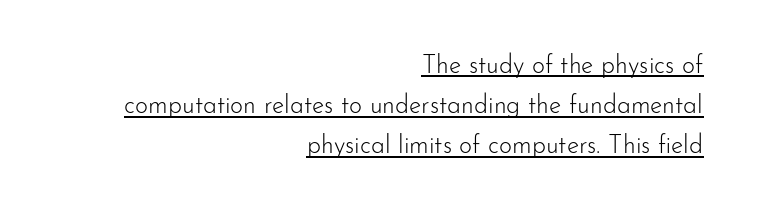
Characters remain perfectly vertical along every line. Quick note: underline on. What stands out about the letter spacing? Nothing — it is the standard amount. A student would call this right alignment; a typographer would say flush right, rag left.
